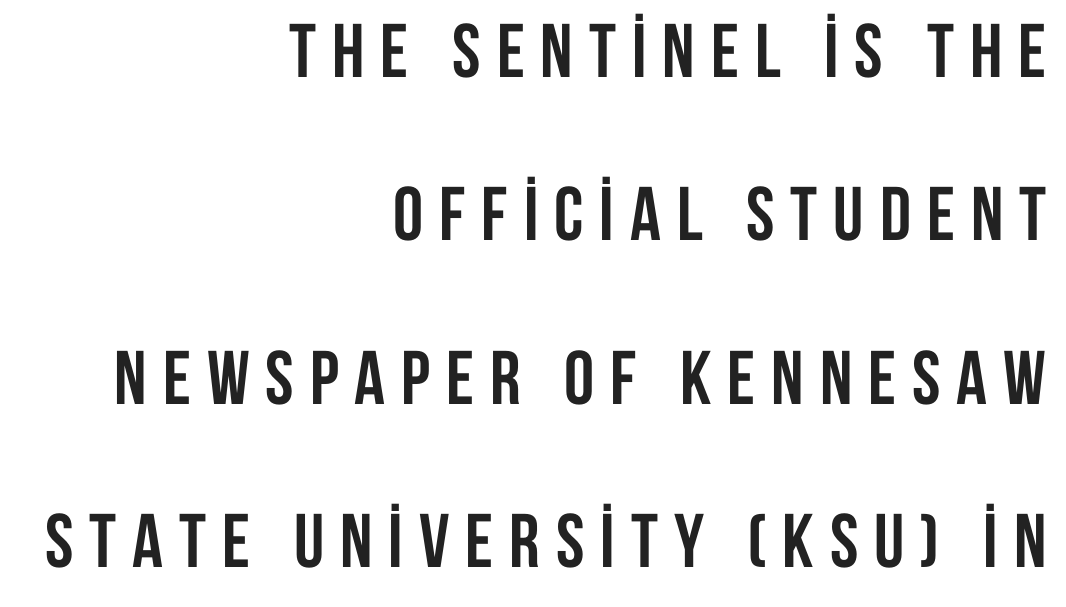
{"serif": "no", "italic": "no", "bold": "yes", "weight": "semibold", "width": "condensed", "stroke_contrast": "low", "x_height": "large", "monospaced": "no", "underline": "no", "align": "right", "line_spacing": "loose", "line_spacing_ratio": 2.15, "letter_spacing": "wide", "letter_spacing_em": 0.21, "glyph_px": 76}
